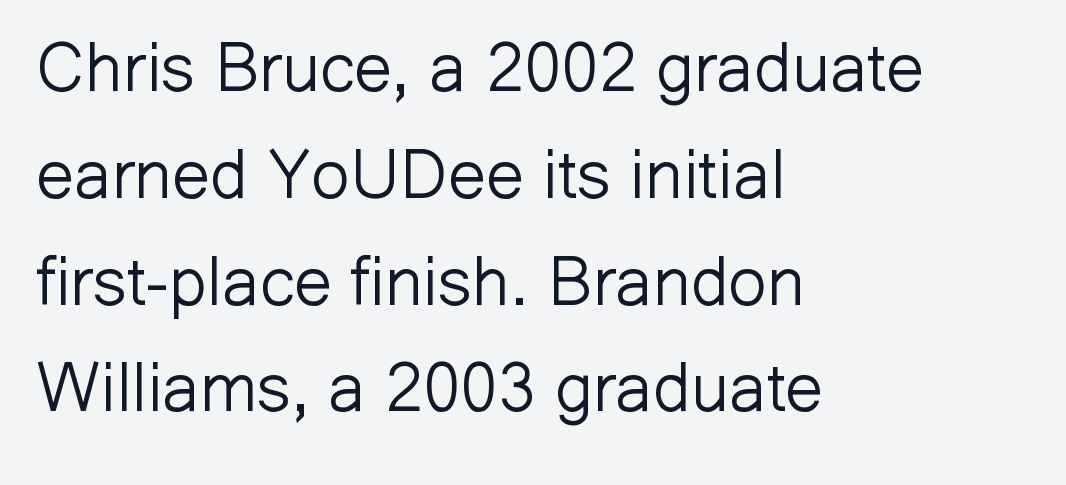
Letter spacing: default. Caption: face not bold, strokes unweighted. The letters advance in unequal steps, a hallmark of proportional type. Nope, no serifs anywhere on these letters. Quick note: interline space is typical.
